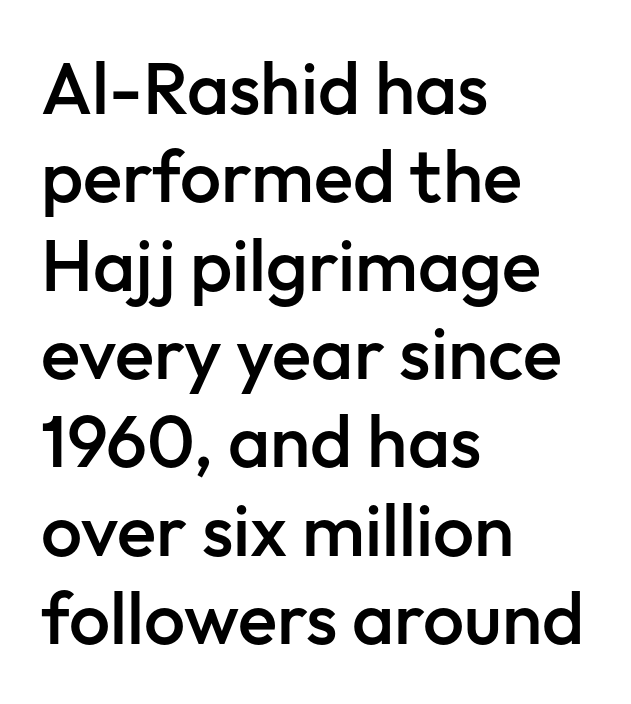
This sample is left-justified, so line endings fall wherever the words run out. Unlike a traditional serif, this face leaves its strokes unadorned. Default kerning and tracking; the words read as compact shapes. The letters advance in unequal steps, a hallmark of proportional type. Every letter is mildly thick-stroked: semibold rather than bold. Words float on clear page, feet unadorned.
